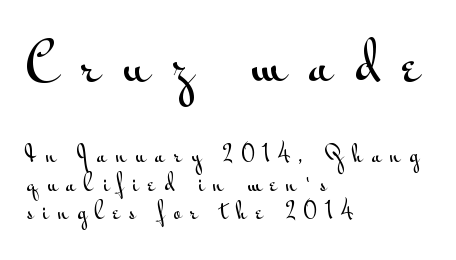
Q: Is the typeface a serif or a sans-serif typeface? A: Sans-serif.
Q: Is the text underlined? A: No.
Q: How is the paragraph aligned? A: Left-aligned.
Q: Is the spacing between letters normal or unusually wide? A: Unusually wide.
Q: Is the spacing between lines tight, normal or loose? A: Normal.
Q: Which block of text is set in a larger size, the first (top) or the second (bottom)? A: The first (top) one.
Q: Width (condensed, normal, or wide)? A: Wide.
Q: Stroke contrast? A: Medium.
Q: x-height? A: Small.
Q: Monospaced? A: No.
